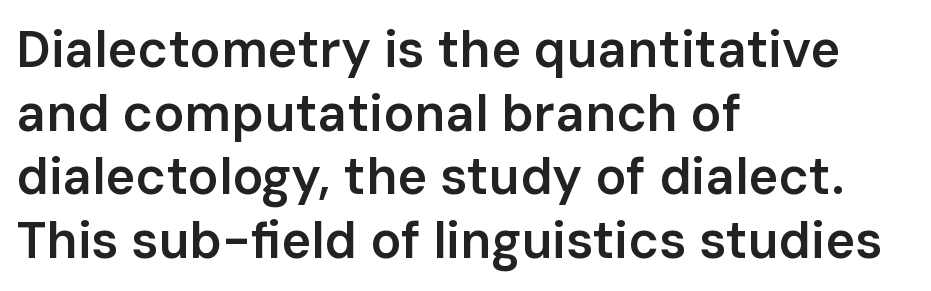
{"serif": "no", "italic": "no", "bold": "semi", "weight": "semibold", "width": "normal", "stroke_contrast": "low", "x_height": "medium", "monospaced": "no", "underline": "no", "align": "left", "line_spacing": "normal", "line_spacing_ratio": 1.25, "letter_spacing": "normal", "letter_spacing_em": 0.0, "glyph_px": 51}
